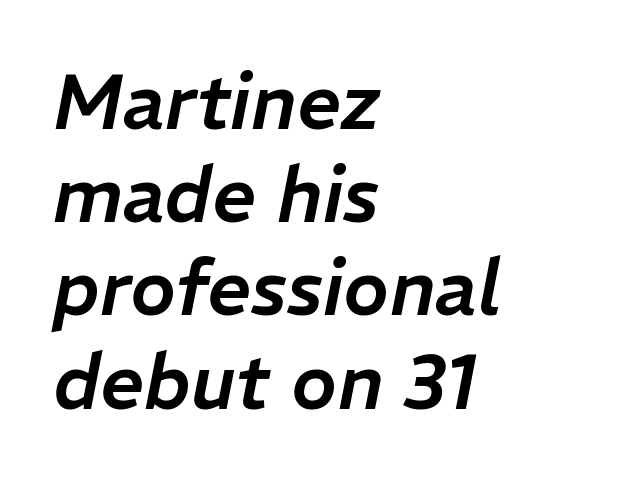
The specimen omits any rule beneath the text block's lines. Slanted lettering throughout. The paragraph has a hard left edge and a soft right edge. The line texture is even and compact thanks to regular tracking. Each letter keeps its own natural width here, so spacing adapts to shape.
